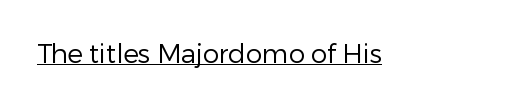
Q: Is the text bold? A: No.
Q: Is the text italic (slanted)? A: No, it is upright.
Q: Is the text underlined? A: Yes.
Q: Is the spacing between letters normal or unusually wide? A: Normal.
